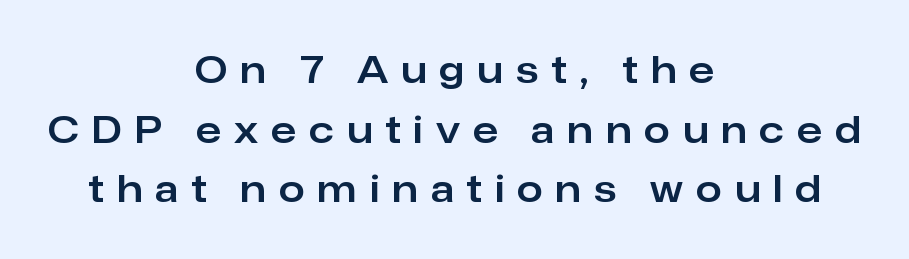
The image shows 37 px sans-serif type, upright; set centered, normal line spacing (1.61x), unusually wide letter spacing (+0.35 em), not underlined; low stroke contrast and a medium x-height.
